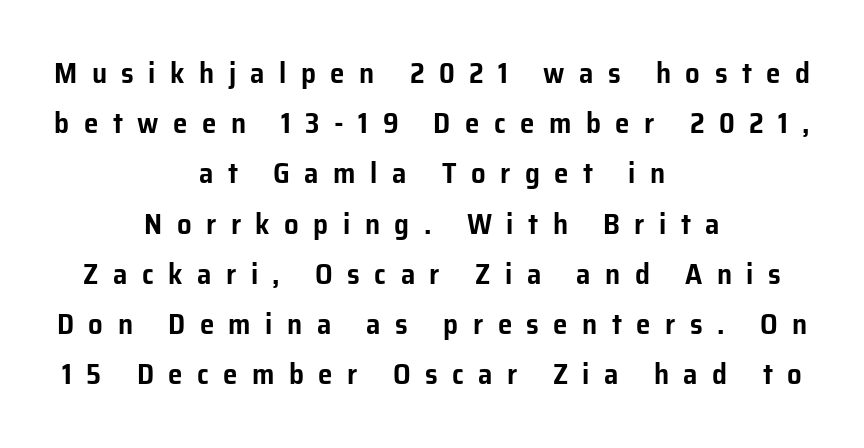
{"serif": "no", "italic": "no", "width": "normal", "stroke_contrast": "low", "x_height": "medium", "monospaced": "no", "underline": "no", "align": "center", "line_spacing_ratio": 1.73, "letter_spacing": "wide", "letter_spacing_em": 0.5, "glyph_px": 29}
